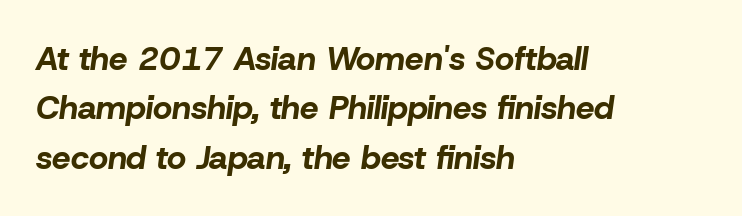
Q: Is the text bold? A: Yes.
Q: Is the text italic (slanted)? A: Yes, it leans right by about 8 degrees.
Q: Is the text underlined? A: No.
Q: How is the paragraph aligned? A: Left-aligned.
Q: Is the spacing between letters normal or unusually wide? A: Normal.
Q: Is the spacing between lines tight, normal or loose? A: Normal.
Q: Width (condensed, normal, or wide)? A: Normal.
Q: Stroke contrast? A: Low.
Q: x-height? A: Medium.
Q: Monospaced? A: No.
